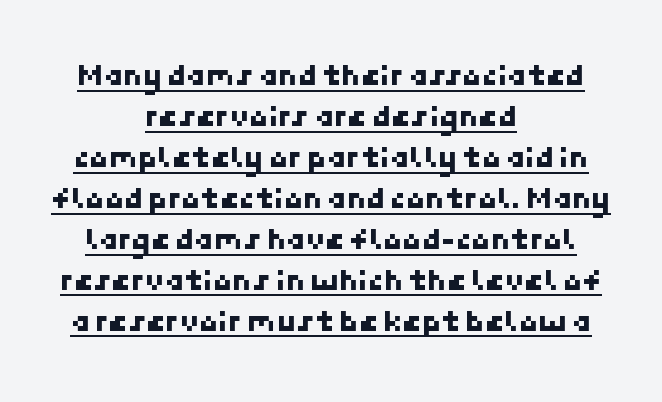
Q: Is the typeface a serif or a sans-serif typeface? A: Sans-serif.
Q: Is the text underlined? A: Yes.
Q: How is the paragraph aligned? A: Centered.
Q: Is the spacing between letters normal or unusually wide? A: Normal.
Q: Is the spacing between lines tight, normal or loose? A: Normal.
Q: Width (condensed, normal, or wide)? A: Normal.
Q: Stroke contrast? A: Low.
Q: x-height? A: Medium.
